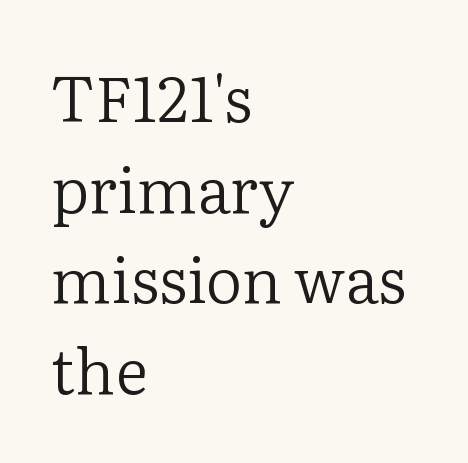
Q: Is the text bold? A: No.
Q: Is the text italic (slanted)? A: No, it is upright.
Q: Is the typeface a serif or a sans-serif typeface? A: Serif.
Q: Is the text underlined? A: No.
Q: How is the paragraph aligned? A: Left-aligned.
Q: Is the spacing between letters normal or unusually wide? A: Normal.
Q: Is the spacing between lines tight, normal or loose? A: Normal.
Q: Width (condensed, normal, or wide)? A: Normal.
Q: Stroke contrast? A: Low.
Q: x-height? A: Medium.
Q: Monospaced? A: No.
